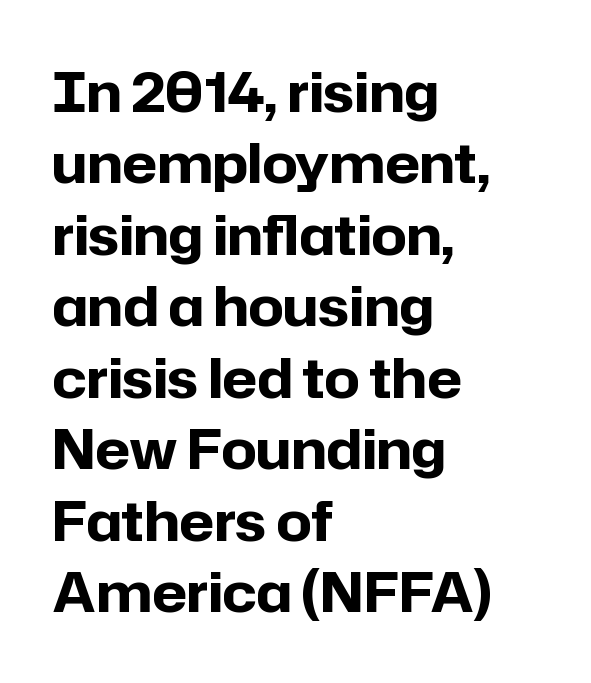
The image shows 55 px bold sans-serif type, upright; set left-aligned, normal line spacing (1.3x), normal letter spacing, not underlined; low stroke contrast and a medium x-height.
